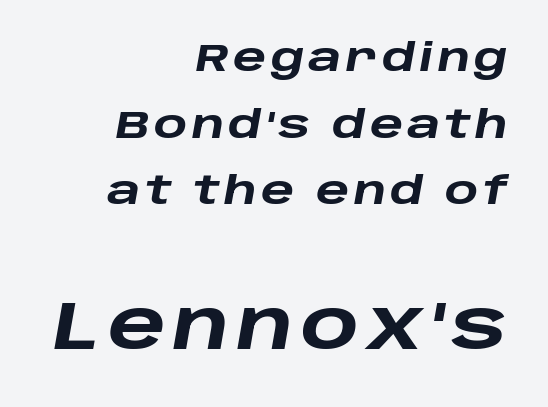
The area under the type is left untouched. This layout puts the modest block above and the oversized block below. A typesetter would mark this as italic. Spacing verdict: proportional, widths tailored to each character.
